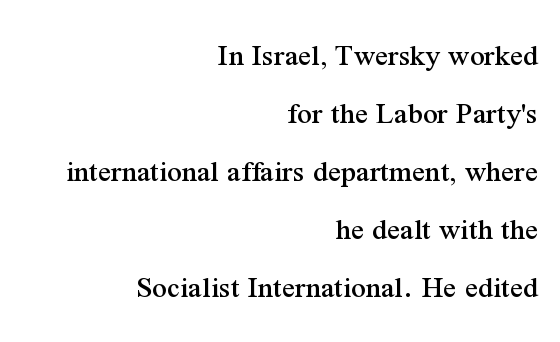
The text was rendered using a seriffed face with decorative stroke endings. Each letter keeps its own natural width here, so spacing adapts to shape. Anything drawn beneath the words? Only blank space. Nope, not italic — everything's standing straight.
